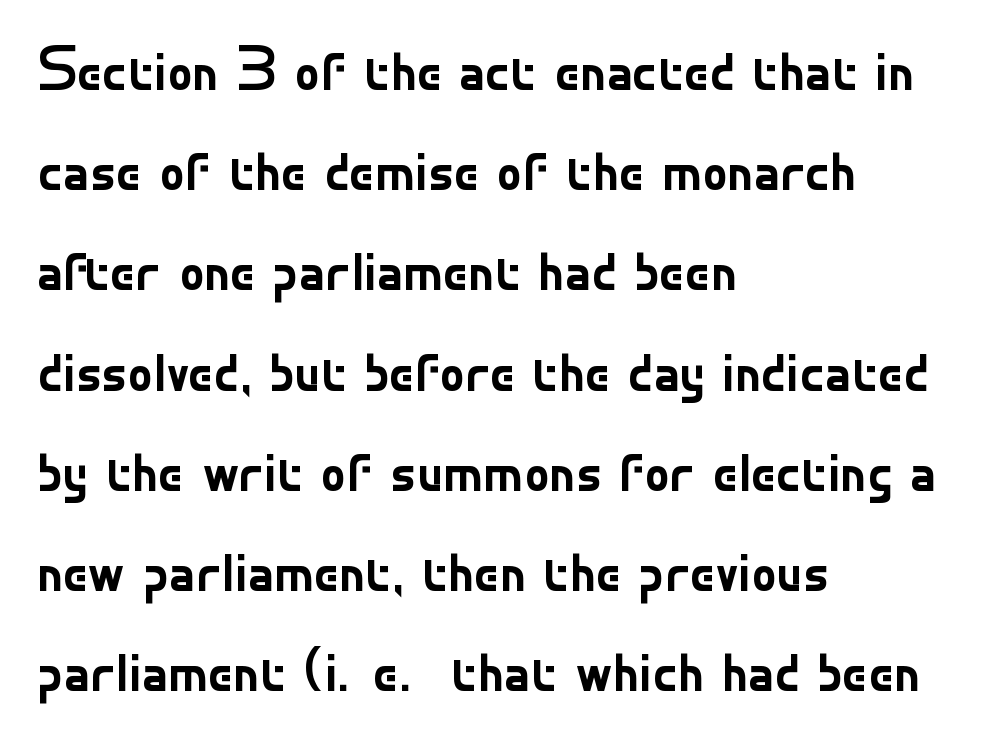
The image shows 63 px regular-weight sans-serif type, upright; set left-aligned, normal line spacing (1.59x), normal letter spacing, not underlined; low stroke contrast and a small x-height.
